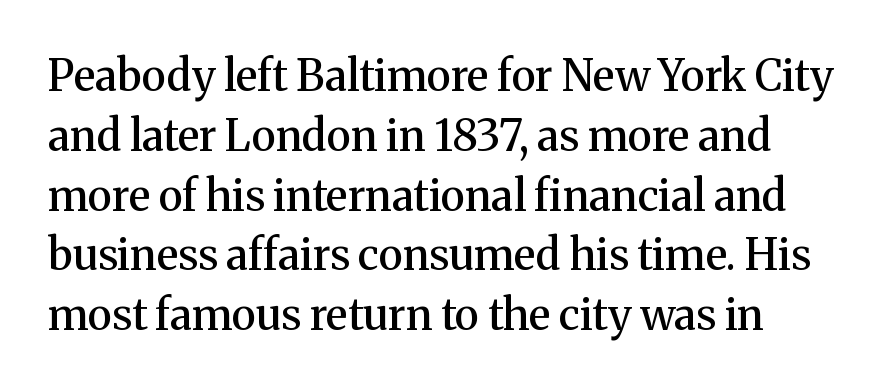
The image shows 43 px semibold serif type, upright; set normal line spacing (1.39x), normal letter spacing, not underlined; medium stroke contrast and a medium x-height.
